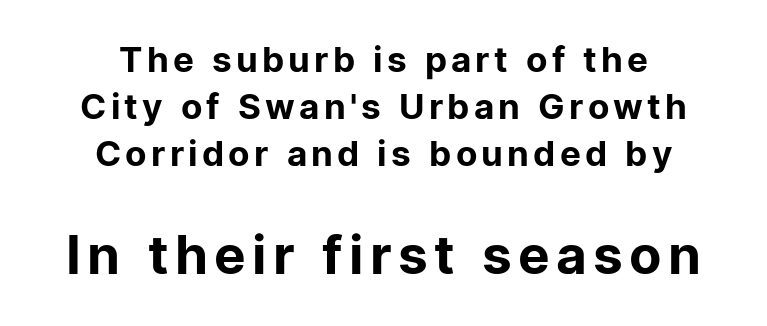
{"serif": "no", "italic": "no", "bold": "no", "weight": "regular", "width": "normal", "stroke_contrast": "low", "x_height": "medium", "monospaced": "no", "underline": "no", "align": "center", "line_spacing": "normal", "line_spacing_ratio": 1.35, "larger_block": "second", "size_ratio": 1.51, "glyph_px": 53}
